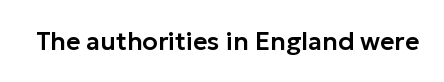
Q: Is the text italic (slanted)? A: No, it is upright.
Q: Is the text underlined? A: No.
Q: Is the spacing between letters normal or unusually wide? A: Normal.
